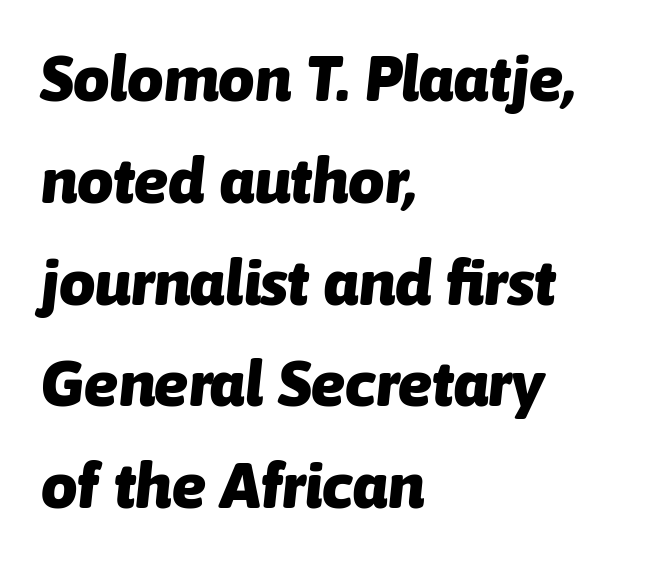
The image shows 64 px heavy type, italic (leaning right); set left-aligned, normal line spacing (1.59x), normal letter spacing, not underlined; low stroke contrast and a medium x-height.
